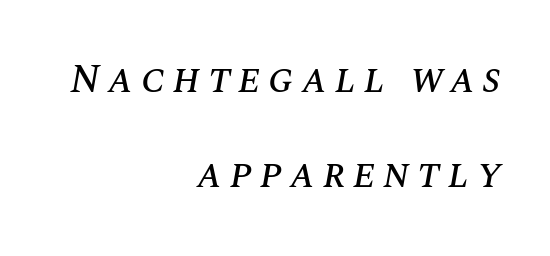
{"italic": "yes", "lean": "right", "slant_degrees": 10, "width": "normal", "stroke_contrast": "medium", "x_height": "large", "monospaced": "no", "underline": "no", "align": "right", "line_spacing": "loose", "line_spacing_ratio": 2.38, "glyph_px": 40}
